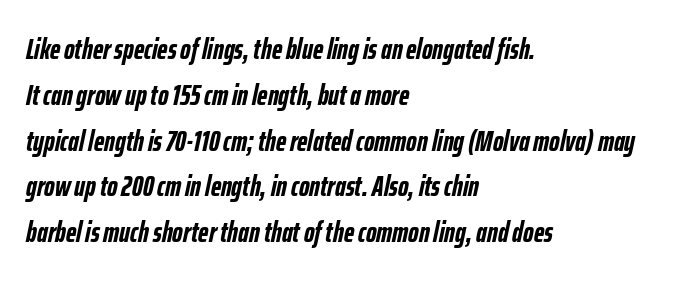
{"italic": "yes", "lean": "right", "slant_degrees": 12, "bold": "yes", "weight": "semibold", "width": "condensed", "stroke_contrast": "low", "x_height": "medium", "monospaced": "no", "underline": "no", "align": "left", "line_spacing": "normal", "line_spacing_ratio": 1.58, "letter_spacing": "normal", "letter_spacing_em": 0.0, "glyph_px": 29}
